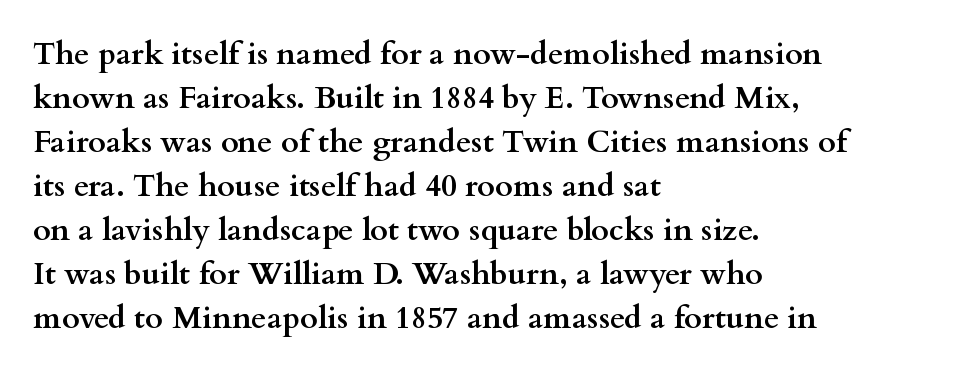
The passage shown is typeset with a serif family. Beneath every word, the page is bare. This sample has the flowing, uneven cadence of proportional lettering. The line-height multiplier appears to be the usual default.
